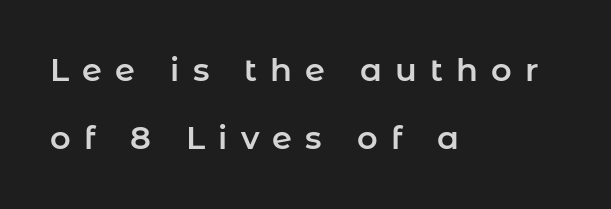
The image shows 32 px sans-serif type, upright; set left-aligned, loose line spacing (2.13x), unusually wide letter spacing (+0.41 em), not underlined; low stroke contrast and a medium x-height.
